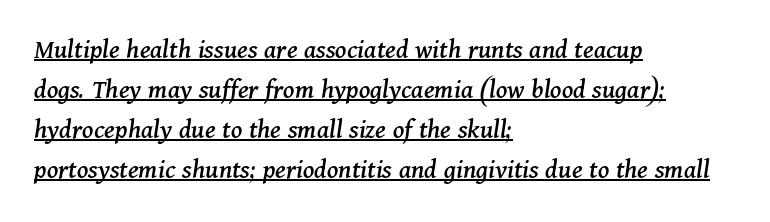
The image shows 28 px serif type, italic (leaning right); set left-aligned, normal line spacing (1.43x), normal letter spacing, underlined; medium stroke contrast and a medium x-height.
